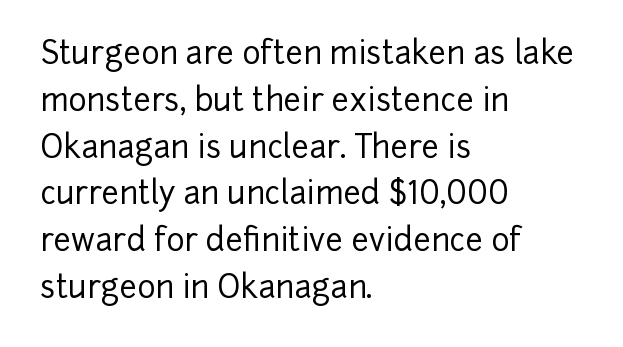
Short note: letters normally spaced. Nope, not italic — everything's standing straight. Each letter's strokes conclude bluntly, with no projecting serifs. The space beneath each line is pristine and unruled. The rag falls on the right side of this text block. Interline gaps are of average width in this sample.
